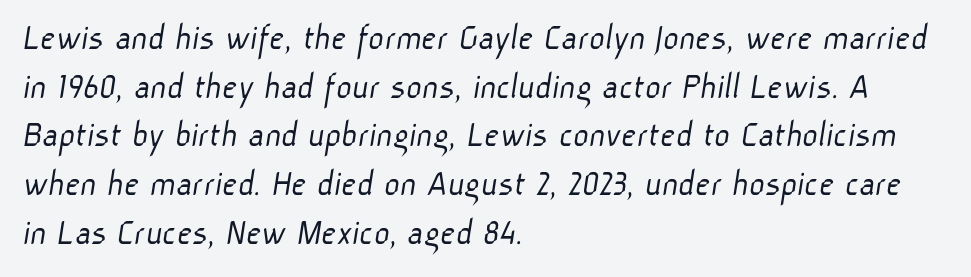
{"serif": "no", "bold": "no", "weight": "light", "width": "normal", "stroke_contrast": "low", "x_height": "medium", "monospaced": "no", "underline": "no", "align": "left", "line_spacing": "normal", "line_spacing_ratio": 1.28, "letter_spacing": "normal", "letter_spacing_em": 0.0, "glyph_px": 38}
